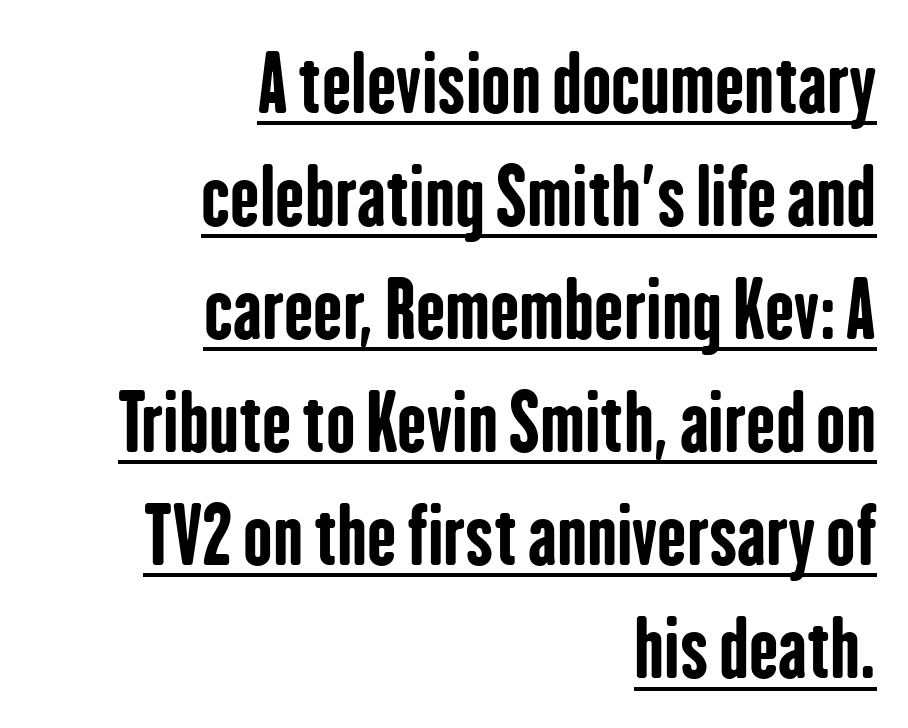
The image shows 78 px bold, condensed sans-serif type, upright; set right-aligned, normal line spacing (1.45x), normal letter spacing, underlined; low stroke contrast and a medium x-height.
